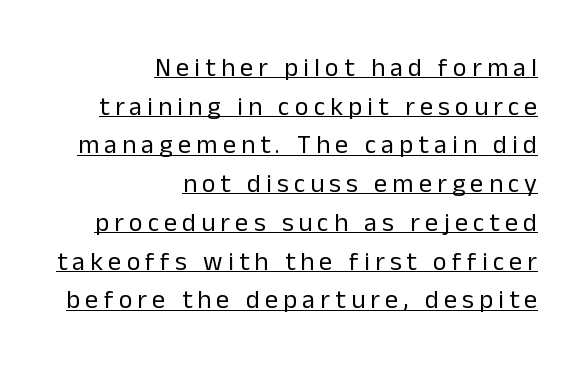
{"italic": "no", "bold": "no", "underline": "yes", "align": "right", "line_spacing": "normal", "line_spacing_ratio": 1.49, "letter_spacing": "wide", "letter_spacing_em": 0.2, "glyph_px": 26}
